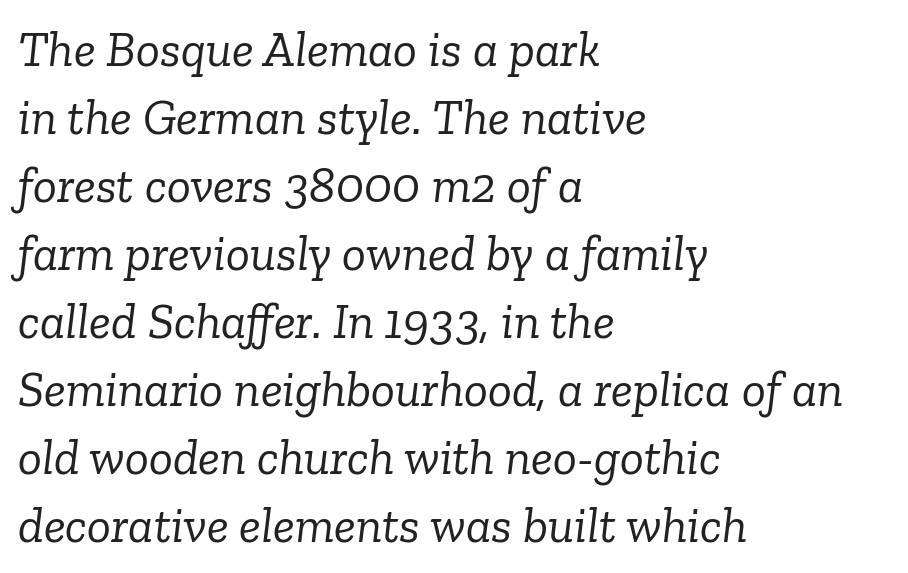
The image shows 50 px light serif type, italic (leaning right); set left-aligned, normal line spacing (1.36x), normal letter spacing, not underlined; low stroke contrast and a medium x-height.
